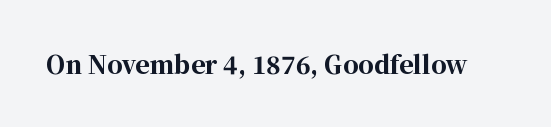
Q: Is the text bold? A: Yes.
Q: Is the text italic (slanted)? A: No, it is upright.
Q: Is the text underlined? A: No.
Q: Is the spacing between letters normal or unusually wide? A: Normal.
